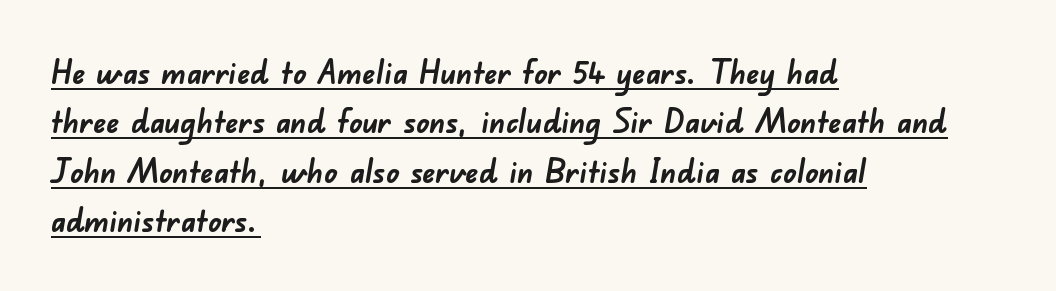
A classic flush-left, rag-right setting is used for this passage. Nobody touched the tracking dial on this one. Is this a fixed-width face? No — the glyphs have proportional, varying widths. Baseline-to-baseline distance is the conventional proportion of letter height. Looks like someone drew a line under every word here. Every letter is thick-stroked: bold, no question.
